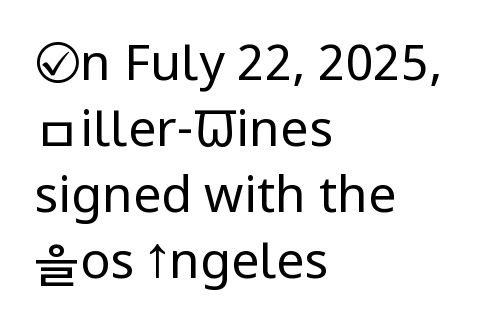
The image shows 50 px regular-weight, condensed sans-serif type, upright; set left-aligned, normal line spacing (1.32x), normal letter spacing, not underlined; low stroke contrast and a large x-height.
